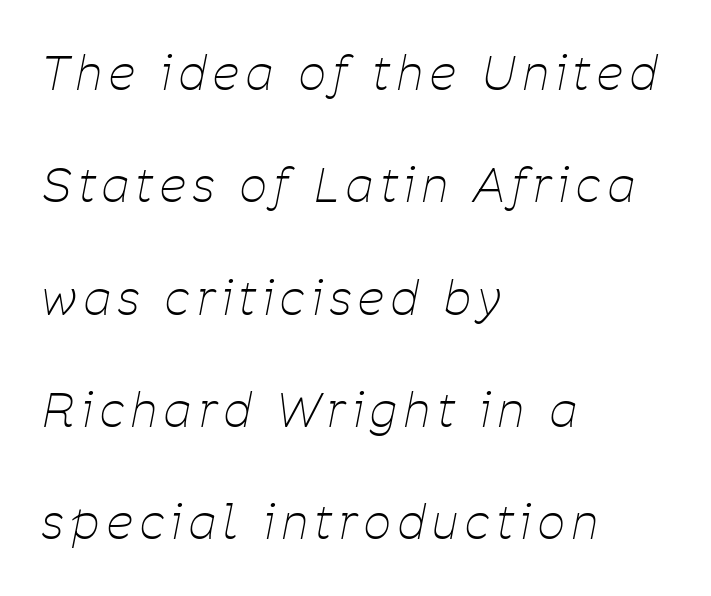
The image shows 47 px thin, condensed type, italic (leaning right); set left-aligned, loose line spacing (2.39x), not underlined; low stroke contrast and a medium x-height.
